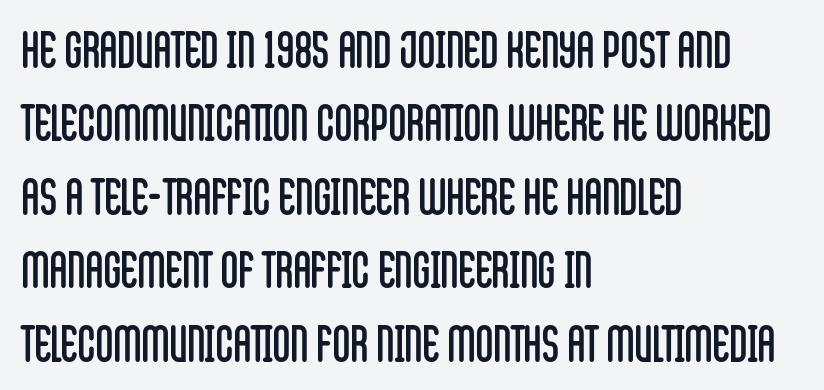
The image shows 49 px regular-weight, condensed sans-serif type, upright; set left-aligned, normal line spacing (1.5x), normal letter spacing, not underlined; low stroke contrast and a large x-height.
